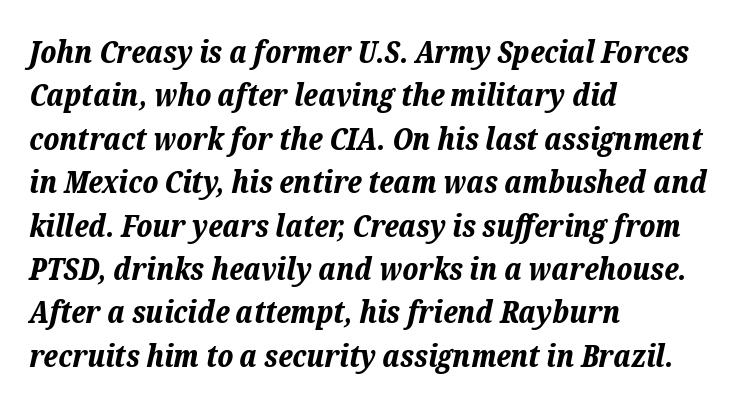
Q: Is the text bold? A: Yes.
Q: Is the text italic (slanted)? A: Yes, it leans right by about 12 degrees.
Q: Is the text underlined? A: No.
Q: How is the paragraph aligned? A: Left-aligned.
Q: Is the spacing between letters normal or unusually wide? A: Normal.
Q: Is the spacing between lines tight, normal or loose? A: Normal.
Q: Width (condensed, normal, or wide)? A: Normal.
Q: Stroke contrast? A: Low.
Q: x-height? A: Medium.
Q: Monospaced? A: No.
